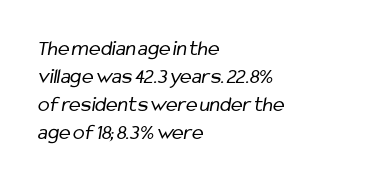
Standard letterfit; no display-style spreading of the glyphs. The leading is moderate, giving the passage an even texture. Rule under the text: the space is simply empty. Alignment: flush left. Weight class: somewhere from thin through regular.
